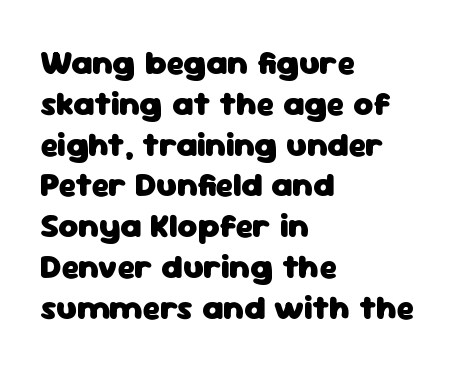
The image shows 34 px heavy sans-serif type, upright; set left-aligned, line spacing 1.2x, normal letter spacing, not underlined; low stroke contrast and a medium x-height.
